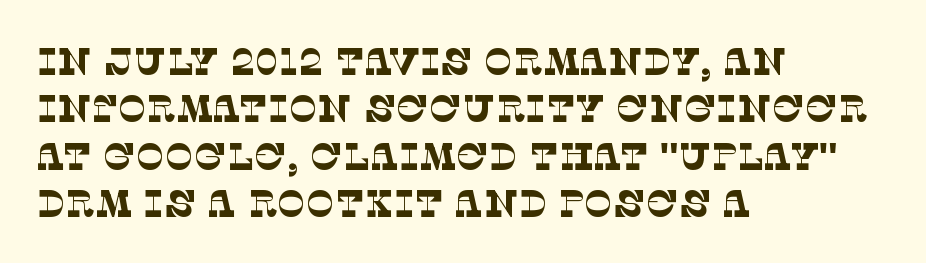
The image shows 38 px thin serif type; set left-aligned, normal line spacing (1.25x), normal letter spacing, not underlined; low stroke contrast and a large x-height.
